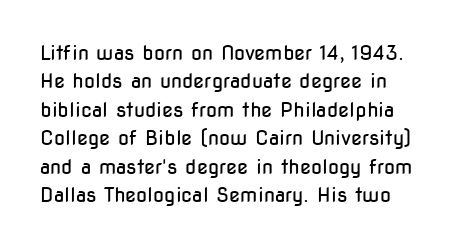
Unmarked baselines from the first word to the last. Interline gaps are of average width in this sample. Counters stay open thanks to moderate or lighter strokes. This is roman type, the default non-slanted kind.
